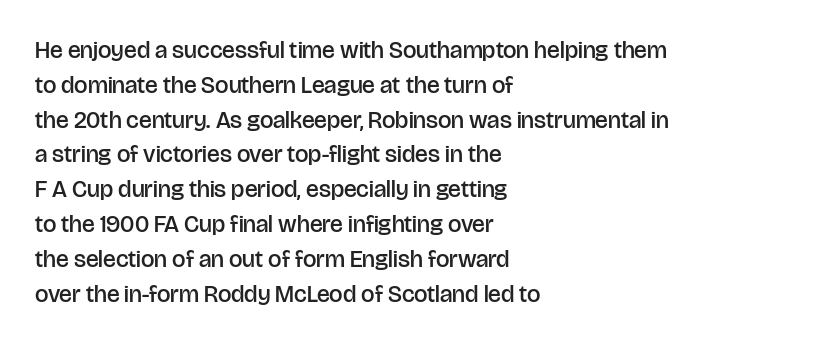
{"italic": "no", "bold": "semi", "underline": "no", "align": "left", "line_spacing": "normal", "line_spacing_ratio": 1.45, "letter_spacing": "normal", "letter_spacing_em": 0.0, "glyph_px": 24}
